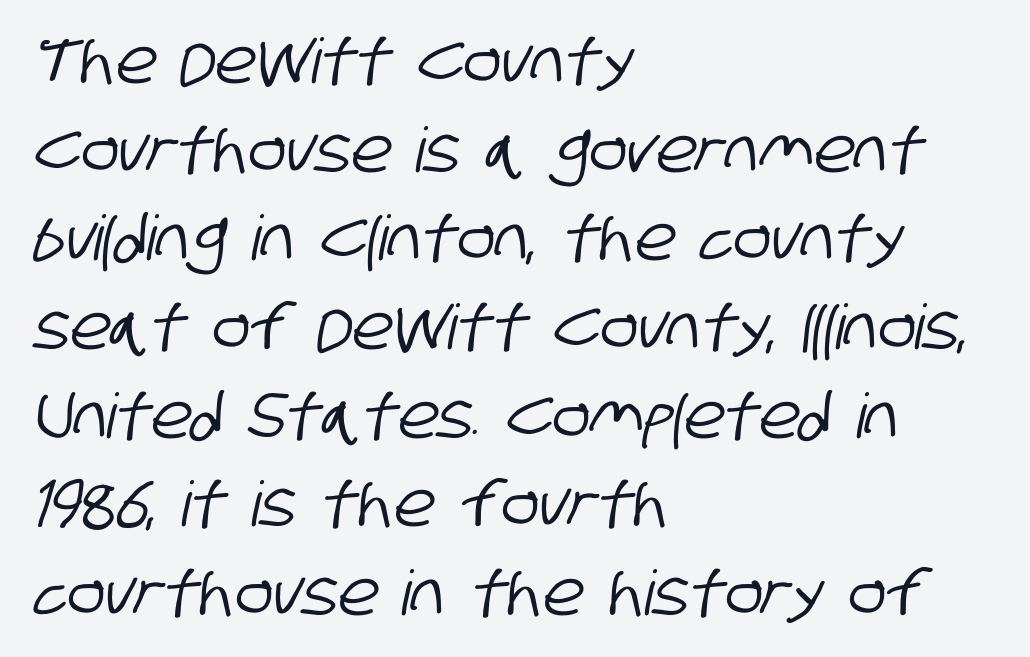
Q: Is the typeface a serif or a sans-serif typeface? A: Sans-serif.
Q: Is the text underlined? A: No.
Q: How is the paragraph aligned? A: Left-aligned.
Q: Is the spacing between letters normal or unusually wide? A: Normal.
Q: Is the spacing between lines tight, normal or loose? A: Normal.
Q: Width (condensed, normal, or wide)? A: Condensed.
Q: Stroke contrast? A: Low.
Q: x-height? A: Large.
Q: Monospaced? A: No.
